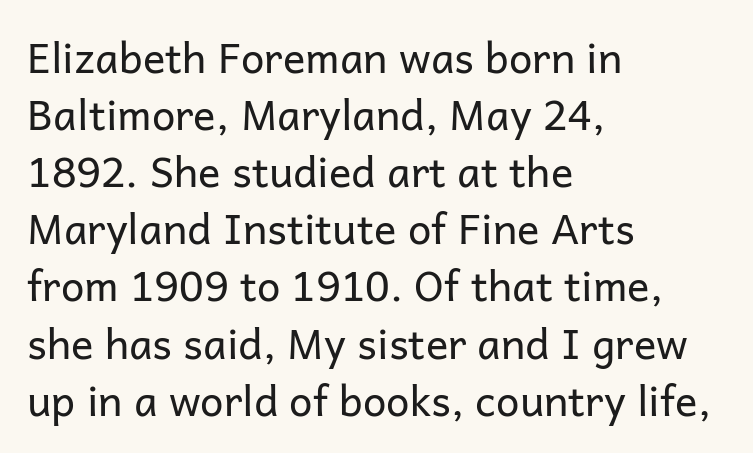
Q: Is the text bold? A: No.
Q: Is the text italic (slanted)? A: No, it is upright.
Q: Is the typeface a serif or a sans-serif typeface? A: Sans-serif.
Q: Is the text underlined? A: No.
Q: How is the paragraph aligned? A: Left-aligned.
Q: Is the spacing between letters normal or unusually wide? A: Normal.
Q: Is the spacing between lines tight, normal or loose? A: Normal.
Q: Width (condensed, normal, or wide)? A: Normal.
Q: Stroke contrast? A: Low.
Q: x-height? A: Medium.
Q: Monospaced? A: No.
